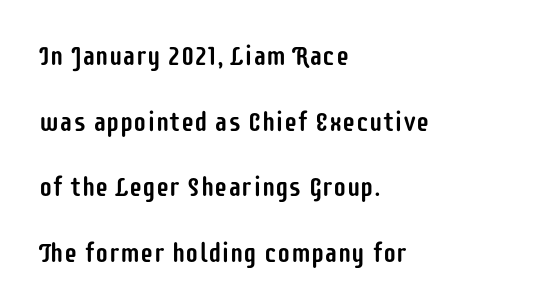
Q: Is the text italic (slanted)? A: No, it is upright.
Q: Is the text underlined? A: No.
Q: How is the paragraph aligned? A: Left-aligned.
Q: Is the spacing between letters normal or unusually wide? A: Normal.
Q: Is the spacing between lines tight, normal or loose? A: Loose.
